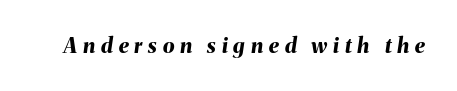
The image shows 21 px bold type, italic (leaning right); set unusually wide letter spacing (+0.28 em), not underlined.
